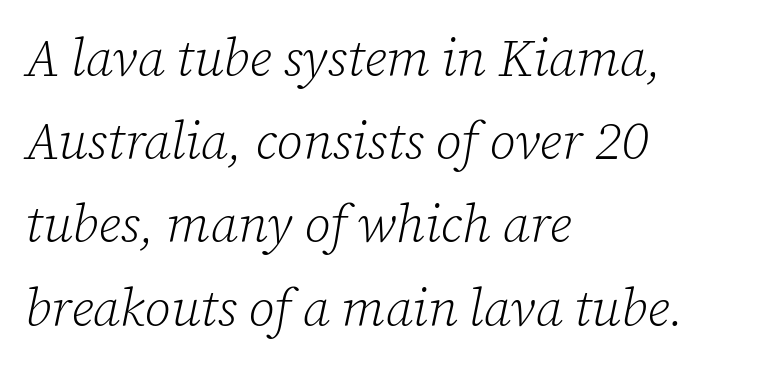
Q: Is the text bold? A: No.
Q: Is the text italic (slanted)? A: Yes, it leans right by about 12 degrees.
Q: Is the typeface a serif or a sans-serif typeface? A: Serif.
Q: Is the text underlined? A: No.
Q: How is the paragraph aligned? A: Left-aligned.
Q: Is the spacing between letters normal or unusually wide? A: Normal.
Q: Is the spacing between lines tight, normal or loose? A: Normal.
Q: Width (condensed, normal, or wide)? A: Normal.
Q: Stroke contrast? A: Low.
Q: x-height? A: Medium.
Q: Monospaced? A: No.
